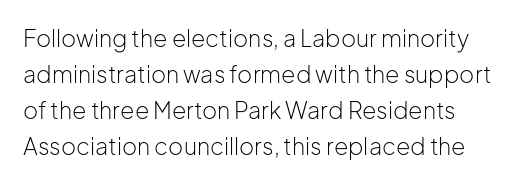
{"italic": "no", "bold": "no", "underline": "no", "align": "left", "line_spacing": "normal", "line_spacing_ratio": 1.57, "letter_spacing": "normal", "letter_spacing_em": 0.0, "glyph_px": 23}
